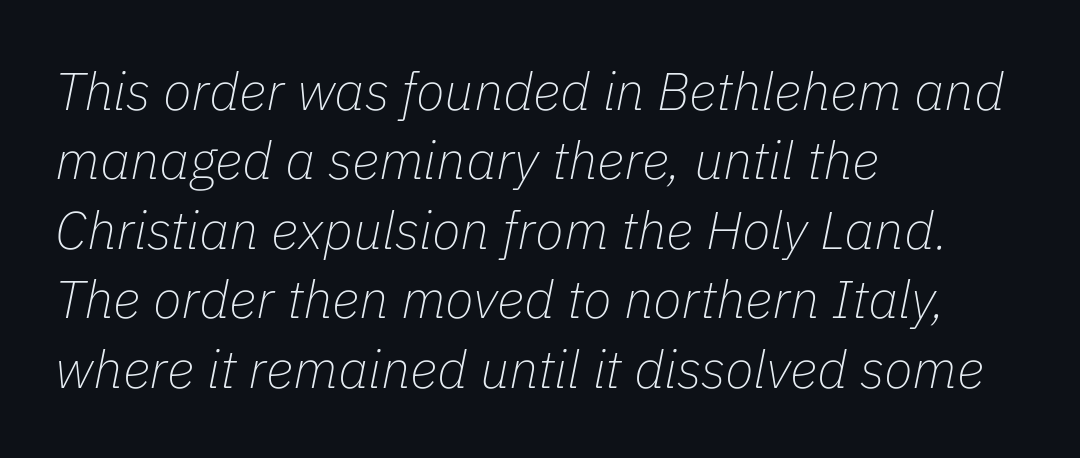
These lines keep a tight, regular rhythm from letter to letter. This block has exactly the height ordinary leading produces. Glance below the letters and you will spot only blank space. A typesetter would call this proportional, since set widths differ per character.
